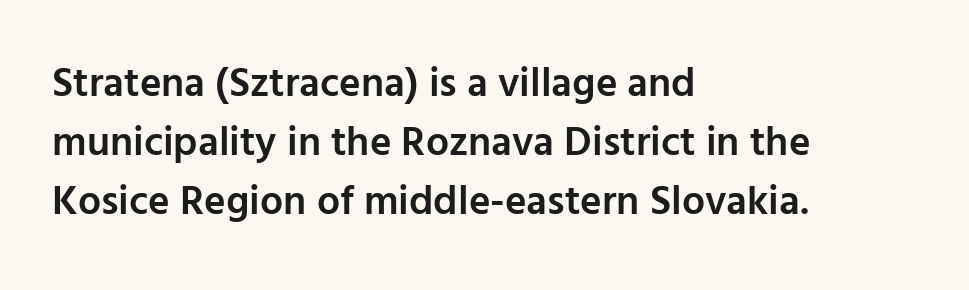
{"serif": "no", "italic": "no", "bold": "semi", "weight": "semibold", "width": "normal", "stroke_contrast": "low", "x_height": "medium", "monospaced": "no", "underline": "no", "align": "left", "line_spacing": "normal", "line_spacing_ratio": 1.44, "letter_spacing": "normal", "letter_spacing_em": 0.0, "glyph_px": 41}
